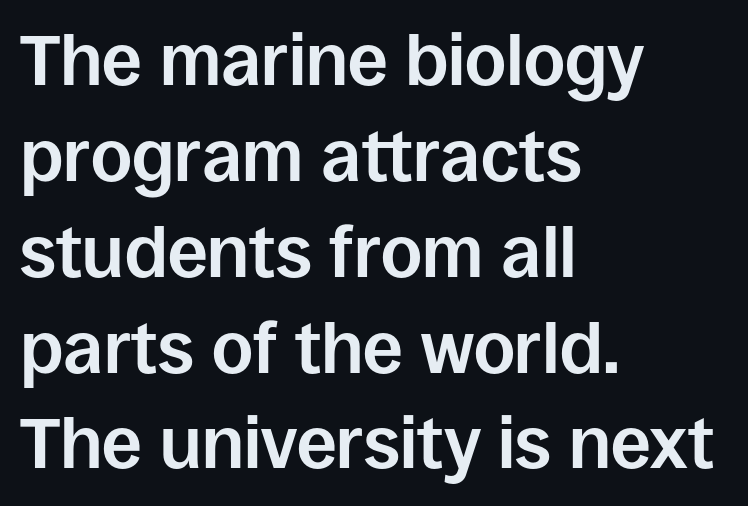
The image shows 71 px bold sans-serif type, upright; set left-aligned, normal line spacing (1.35x), normal letter spacing, not underlined; low stroke contrast and a large x-height.
